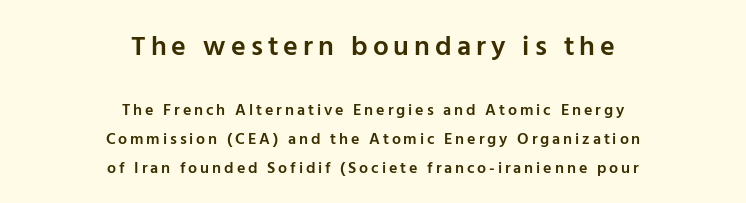
The image shows 28 px semibold sans-serif type, upright; set centered, line spacing 1.83x, not underlined; the first (top) block is 1.75x larger; low stroke contrast and a medium x-height.
